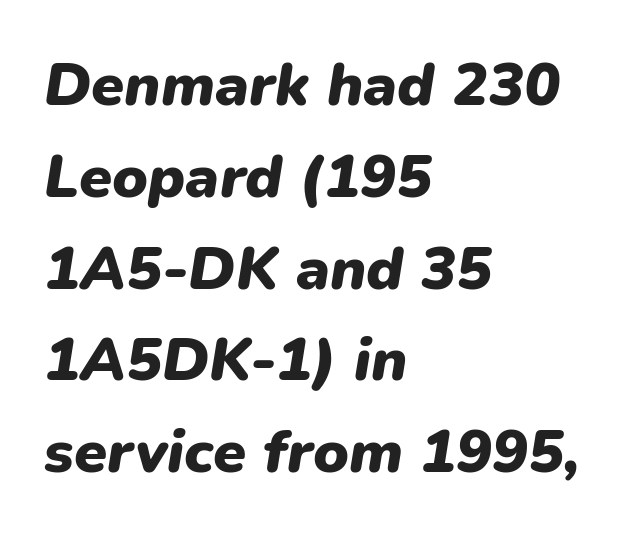
{"italic": "yes", "lean": "right", "slant_degrees": 9, "bold": "yes", "weight": "heavy", "width": "normal", "stroke_contrast": "low", "x_height": "medium", "monospaced": "no", "underline": "no", "align": "left", "line_spacing": "normal", "line_spacing_ratio": 1.53, "letter_spacing": "normal", "letter_spacing_em": 0.0, "glyph_px": 60}
